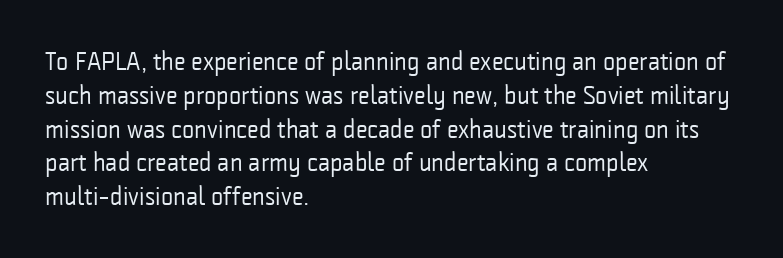
Q: Is the text bold? A: No.
Q: Is the text italic (slanted)? A: No, it is upright.
Q: Is the text underlined? A: No.
Q: How is the paragraph aligned? A: Left-aligned.
Q: Is the spacing between letters normal or unusually wide? A: Normal.
Q: Is the spacing between lines tight, normal or loose? A: Normal.
